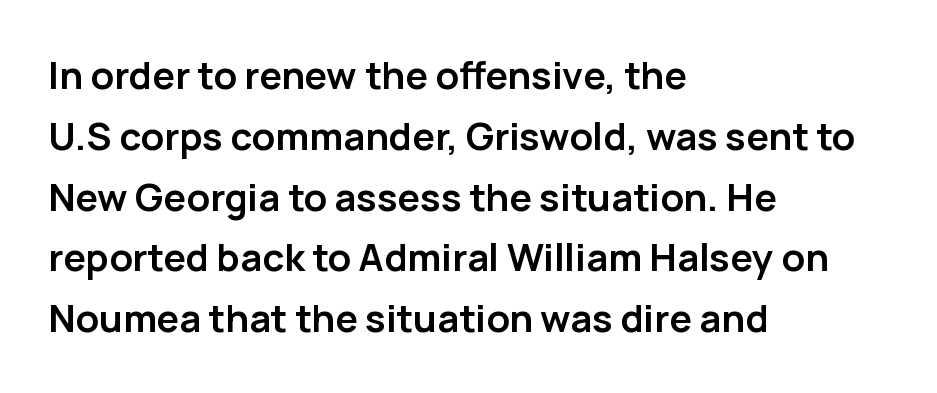
These lines stack with their left ends in a neat column. Regarding leading, the lines here are spaced in the standard way. The passage shown is typed in a proportional face where columns would drift. Serifs: no, the terminals of the letterforms are clean. The font is running at its bold setting.
